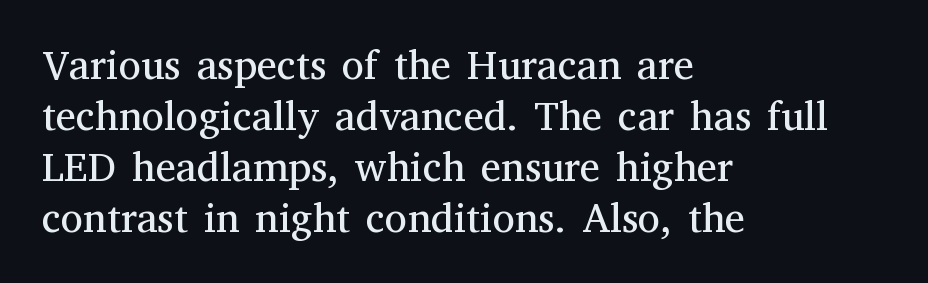
Check under the words: just untouched page. Font category for this specimen: serif. How are the letters spaced? Ordinarily, with no added tracking. Think of a printed novel: that variable character pitch is what you see here. This is the regular roman posture of the typeface. No chunkiness to these letters — they're not bold.
